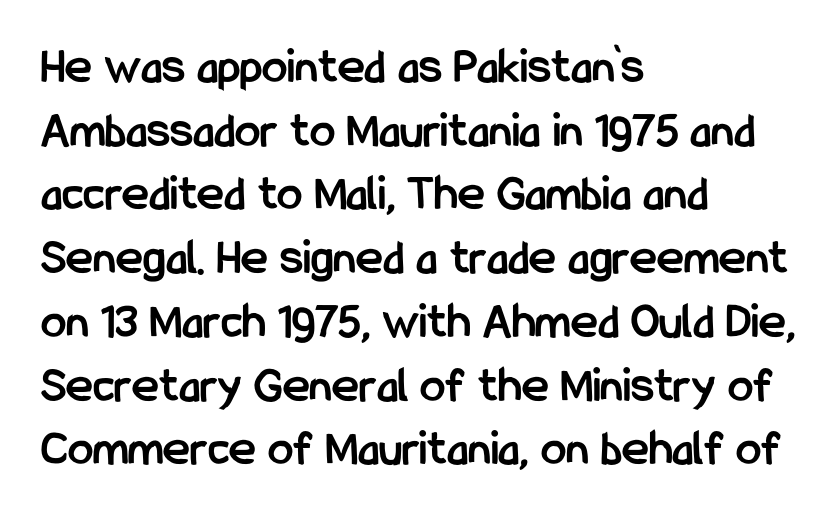
Q: Is the text bold? A: Yes.
Q: Is the text italic (slanted)? A: No, it is upright.
Q: Is the typeface a serif or a sans-serif typeface? A: Sans-serif.
Q: Is the text underlined? A: No.
Q: How is the paragraph aligned? A: Left-aligned.
Q: Is the spacing between letters normal or unusually wide? A: Normal.
Q: Is the spacing between lines tight, normal or loose? A: Normal.
Q: Width (condensed, normal, or wide)? A: Condensed.
Q: Stroke contrast? A: Low.
Q: x-height? A: Medium.
Q: Monospaced? A: No.
